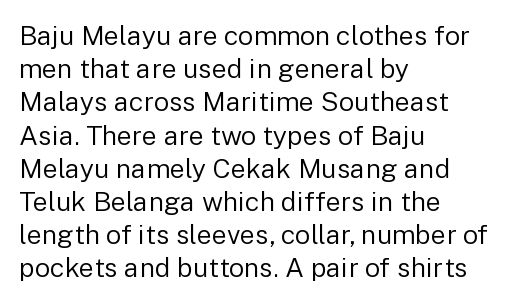
{"italic": "no", "bold": "no", "underline": "no", "align": "left", "line_spacing_ratio": 1.23, "letter_spacing": "normal", "letter_spacing_em": 0.0, "glyph_px": 27}
